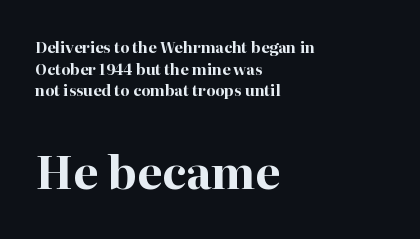
Q: Is the text bold? A: Yes.
Q: Is the text italic (slanted)? A: No, it is upright.
Q: Is the typeface a serif or a sans-serif typeface? A: Serif.
Q: Is the text underlined? A: No.
Q: How is the paragraph aligned? A: Left-aligned.
Q: Is the spacing between letters normal or unusually wide? A: Normal.
Q: Is the spacing between lines tight, normal or loose? A: Normal.
Q: Which block of text is set in a larger size, the first (top) or the second (bottom)? A: The second (bottom) one.
Q: Width (condensed, normal, or wide)? A: Normal.
Q: Stroke contrast? A: High.
Q: x-height? A: Medium.
Q: Monospaced? A: No.
